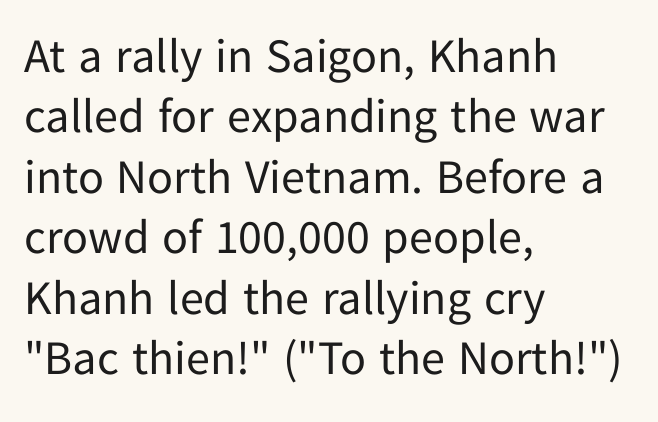
A clean baseline with only descenders dipping below it. You could not count columns in this text — the font is proportionally spaced. This rendering uses left alignment, leaving the right contour irregular. Words appear dense and cohesive because spacing is normal. The designer went with a sans here, leaving each stem footless. Weight: regular or lighter.
